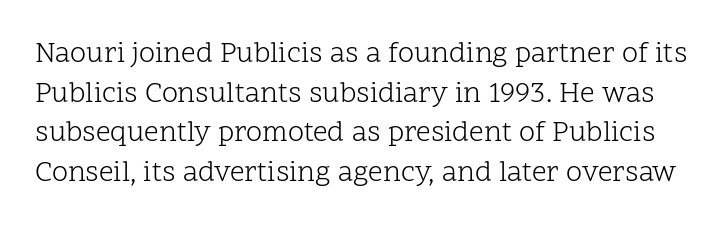
Q: Is the text bold? A: No.
Q: Is the text italic (slanted)? A: No, it is upright.
Q: Is the typeface a serif or a sans-serif typeface? A: Serif.
Q: Is the text underlined? A: No.
Q: Is the spacing between letters normal or unusually wide? A: Normal.
Q: Is the spacing between lines tight, normal or loose? A: Normal.
Q: Width (condensed, normal, or wide)? A: Normal.
Q: Stroke contrast? A: Low.
Q: x-height? A: Medium.
Q: Monospaced? A: No.
